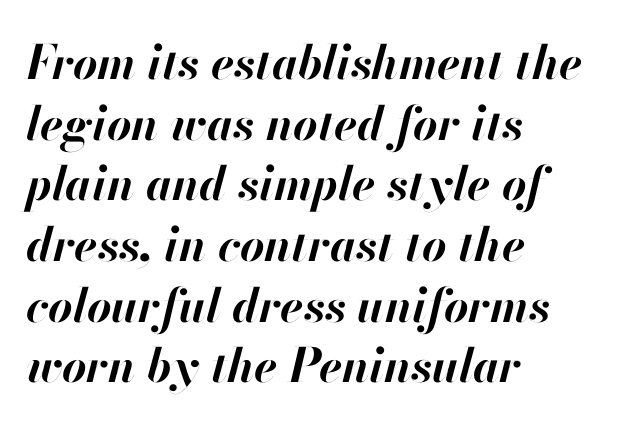
Q: Is the text bold? A: Yes.
Q: Is the text italic (slanted)? A: Yes, it leans right by about 13 degrees.
Q: Is the text underlined? A: No.
Q: How is the paragraph aligned? A: Left-aligned.
Q: Is the spacing between letters normal or unusually wide? A: Normal.
Q: Is the spacing between lines tight, normal or loose? A: Normal.
Q: Width (condensed, normal, or wide)? A: Normal.
Q: Stroke contrast? A: High.
Q: x-height? A: Small.
Q: Monospaced? A: No.
